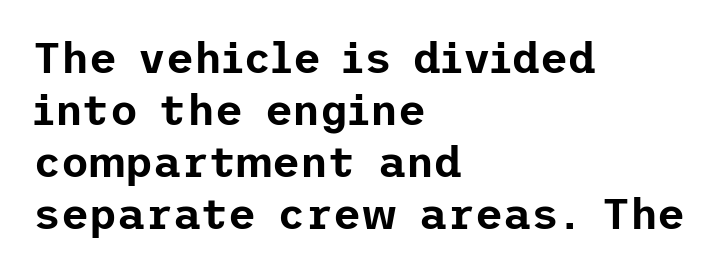
{"serif": "no", "italic": "no", "width": "normal", "stroke_contrast": "low", "x_height": "medium", "underline": "no", "align": "left", "line_spacing_ratio": 1.21, "letter_spacing": "normal", "letter_spacing_em": 0.0, "glyph_px": 43}
